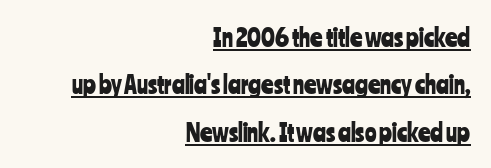
The gaps between neighbouring characters are ordinary and unremarkable. The lettering stays uniformly vertical, giving the passage a roman look. A continuous stroke trails under the words, as in a hyperlink. If you drew a ruler down the right edge, every line would touch it. Rows of type keep a wide berth in the vertical direction.
